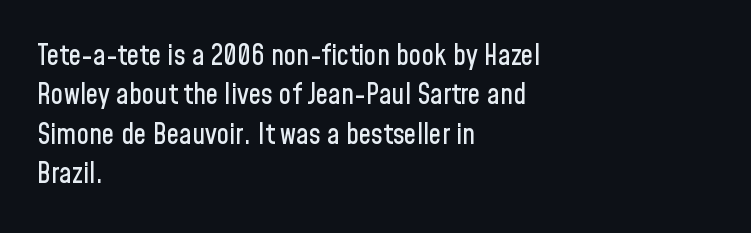
The image shows 28 px condensed sans-serif type, upright; set left-aligned, normal line spacing (1.41x), normal letter spacing, not underlined; low stroke contrast and a medium x-height.
